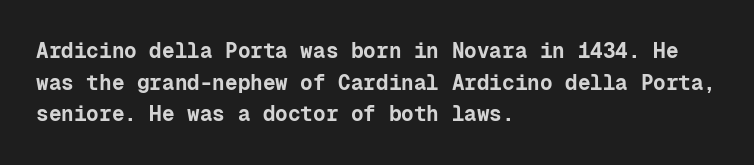
The image shows 21 px bold type, upright; set left-aligned, normal line spacing (1.51x), normal letter spacing, not underlined.
